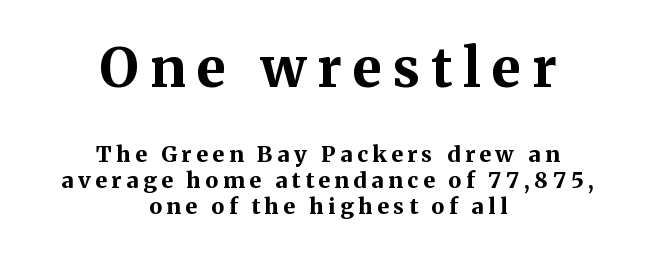
{"serif": "yes", "italic": "no", "bold": "yes", "weight": "bold", "width": "normal", "stroke_contrast": "medium", "x_height": "medium", "monospaced": "no", "underline": "no", "align": "center", "line_spacing_ratio": 1.18, "letter_spacing": "wide", "letter_spacing_em": 0.21, "larger_block": "first", "size_ratio": 2.45, "glyph_px": 54}
